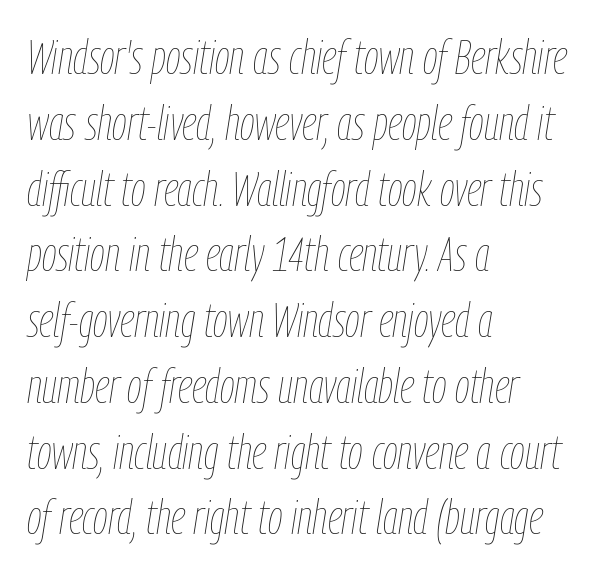
The image shows 48 px thin, condensed type, italic (leaning right); set left-aligned, normal line spacing (1.37x), normal letter spacing, not underlined; low stroke contrast and a medium x-height.
